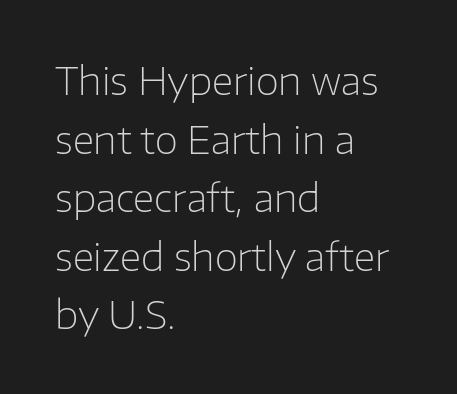
{"serif": "no", "italic": "no", "bold": "no", "weight": "light", "width": "normal", "stroke_contrast": "low", "x_height": "medium", "monospaced": "no", "underline": "no", "align": "left", "line_spacing": "normal", "line_spacing_ratio": 1.54, "letter_spacing": "normal", "letter_spacing_em": 0.0, "glyph_px": 38}
